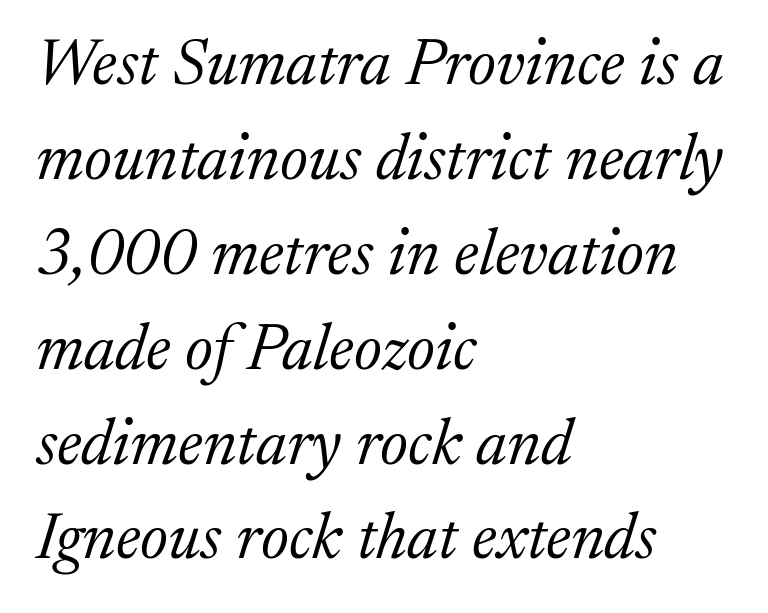
The image shows 65 px light serif type, italic (leaning right); set left-aligned, normal line spacing (1.46x), normal letter spacing, not underlined; medium stroke contrast and a medium x-height.
